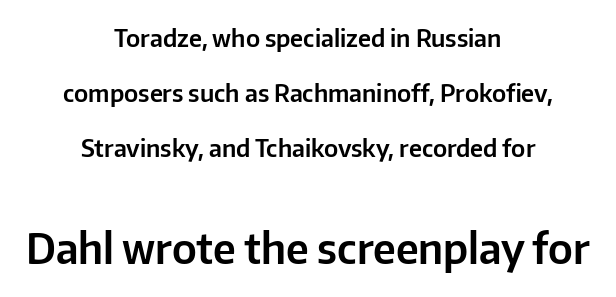
{"serif": "no", "italic": "no", "width": "normal", "stroke_contrast": "low", "x_height": "medium", "monospaced": "no", "underline": "no", "align": "center", "line_spacing": "loose", "line_spacing_ratio": 2.29, "letter_spacing": "normal", "letter_spacing_em": 0.0, "larger_block": "second", "size_ratio": 1.75, "glyph_px": 42}
